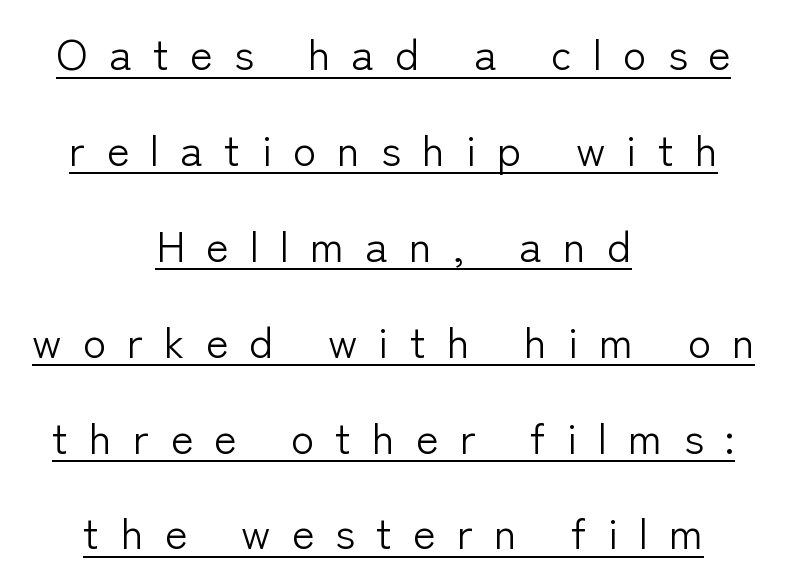
Q: Is the text bold? A: No.
Q: Is the text italic (slanted)? A: No, it is upright.
Q: Is the typeface a serif or a sans-serif typeface? A: Sans-serif.
Q: Is the text underlined? A: Yes.
Q: How is the paragraph aligned? A: Centered.
Q: Is the spacing between letters normal or unusually wide? A: Unusually wide.
Q: Is the spacing between lines tight, normal or loose? A: Loose.
Q: Width (condensed, normal, or wide)? A: Normal.
Q: Stroke contrast? A: Low.
Q: x-height? A: Medium.
Q: Monospaced? A: No.
